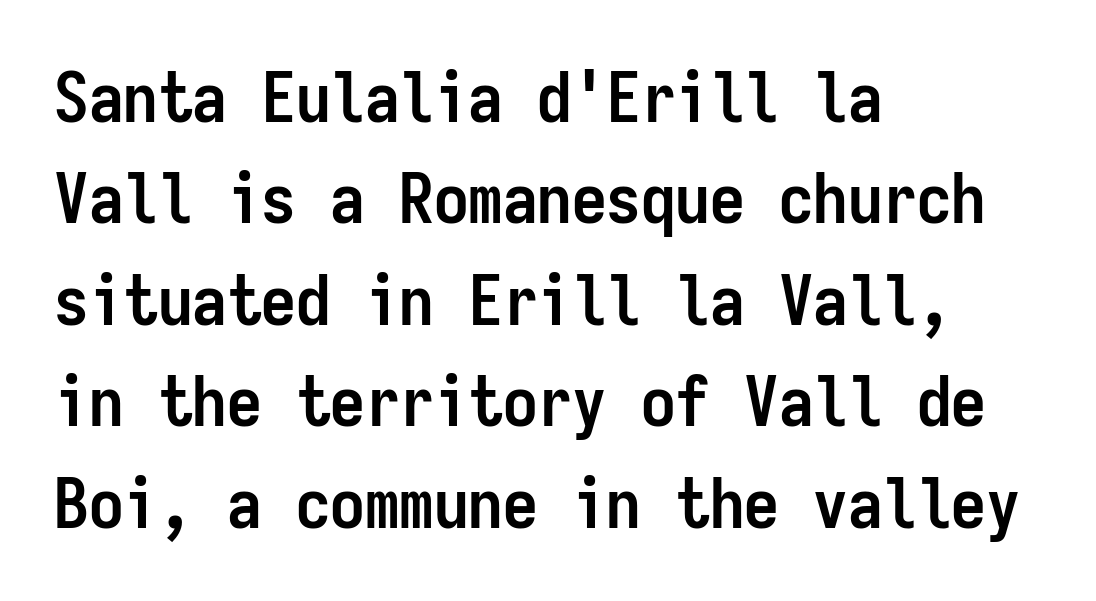
Q: Is the text bold? A: Yes.
Q: Is the text italic (slanted)? A: No, it is upright.
Q: Is the typeface a serif or a sans-serif typeface? A: Sans-serif.
Q: Is the text underlined? A: No.
Q: How is the paragraph aligned? A: Left-aligned.
Q: Is the spacing between letters normal or unusually wide? A: Normal.
Q: Is the spacing between lines tight, normal or loose? A: Normal.
Q: Width (condensed, normal, or wide)? A: Condensed.
Q: Stroke contrast? A: Low.
Q: x-height? A: Medium.
Q: Monospaced? A: Yes.
